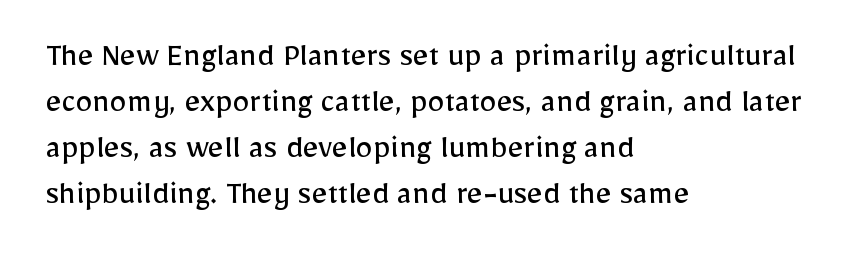
Q: Is the text bold? A: No.
Q: Is the text italic (slanted)? A: No, it is upright.
Q: Is the typeface a serif or a sans-serif typeface? A: Sans-serif.
Q: Is the text underlined? A: No.
Q: How is the paragraph aligned? A: Left-aligned.
Q: Is the spacing between letters normal or unusually wide? A: Normal.
Q: Is the spacing between lines tight, normal or loose? A: Normal.
Q: Width (condensed, normal, or wide)? A: Normal.
Q: Stroke contrast? A: Low.
Q: x-height? A: Medium.
Q: Monospaced? A: No.
